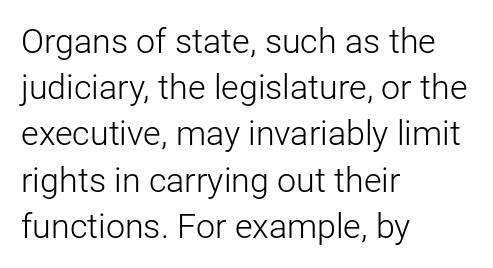
{"serif": "no", "italic": "no", "bold": "no", "weight": "light", "width": "normal", "stroke_contrast": "low", "x_height": "medium", "monospaced": "no", "underline": "no", "align": "left", "line_spacing": "normal", "line_spacing_ratio": 1.36, "letter_spacing": "normal", "letter_spacing_em": 0.0, "glyph_px": 34}
